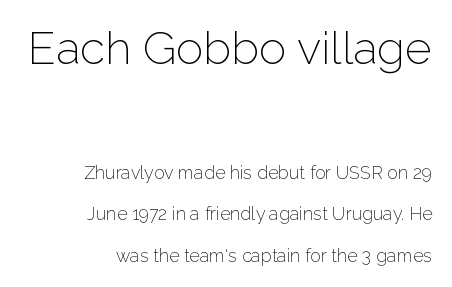
Q: Is the text bold? A: No.
Q: Is the text italic (slanted)? A: No, it is upright.
Q: Is the typeface a serif or a sans-serif typeface? A: Sans-serif.
Q: Is the text underlined? A: No.
Q: How is the paragraph aligned? A: Right-aligned.
Q: Is the spacing between letters normal or unusually wide? A: Normal.
Q: Is the spacing between lines tight, normal or loose? A: Loose.
Q: Which block of text is set in a larger size, the first (top) or the second (bottom)? A: The first (top) one.
Q: Width (condensed, normal, or wide)? A: Normal.
Q: Stroke contrast? A: Low.
Q: x-height? A: Medium.
Q: Monospaced? A: No.
